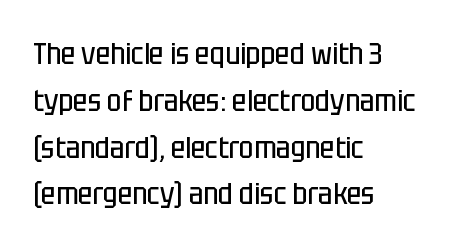
A clean baseline with only descenders dipping below it. Tracking value appears to be zero — textbook default spacing. This is roman type, the default non-slanted kind. All the whitespace from short lines collects on the right. One glance says typical: line gaps are just what's usual.
